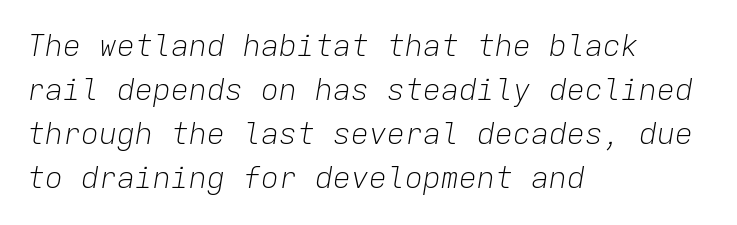
Q: Is the text bold? A: No.
Q: Is the text italic (slanted)? A: Yes, it leans right by about 9 degrees.
Q: Is the text underlined? A: No.
Q: How is the paragraph aligned? A: Left-aligned.
Q: Is the spacing between letters normal or unusually wide? A: Normal.
Q: Is the spacing between lines tight, normal or loose? A: Normal.
Q: Width (condensed, normal, or wide)? A: Normal.
Q: Stroke contrast? A: Low.
Q: x-height? A: Medium.
Q: Monospaced? A: Yes.
